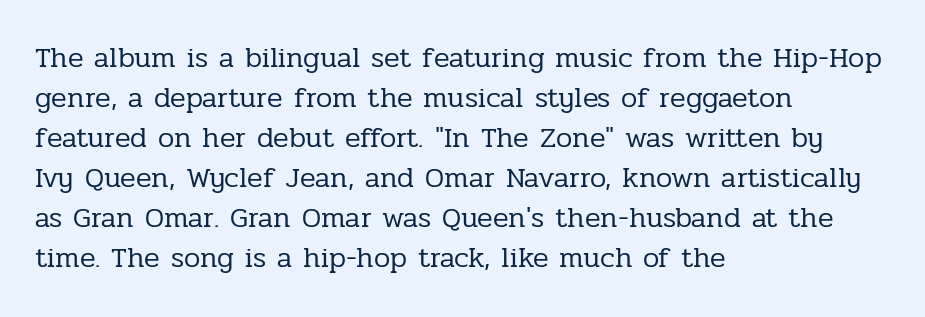
The image shows 29 px regular-weight serif type, upright; set left-aligned, normal line spacing (1.38x), normal letter spacing, not underlined; low stroke contrast and a medium x-height.
